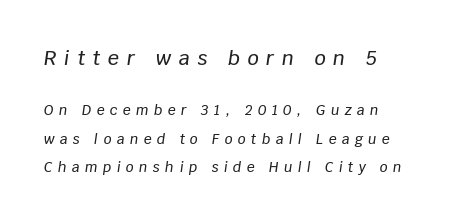
{"italic": "yes", "lean": "right", "slant_degrees": 8, "underline": "no", "line_spacing": "loose", "line_spacing_ratio": 2.02, "letter_spacing": "wide", "letter_spacing_em": 0.38, "larger_block": "first", "size_ratio": 1.43, "glyph_px": 20}
